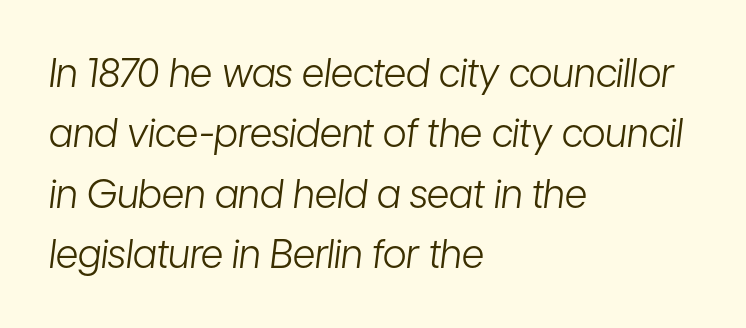
{"italic": "yes", "lean": "right", "slant_degrees": 7, "bold": "no", "weight": "light", "width": "condensed", "stroke_contrast": "low", "x_height": "medium", "monospaced": "no", "underline": "no", "align": "left", "line_spacing": "normal", "line_spacing_ratio": 1.55, "letter_spacing": "normal", "letter_spacing_em": 0.0, "glyph_px": 39}
